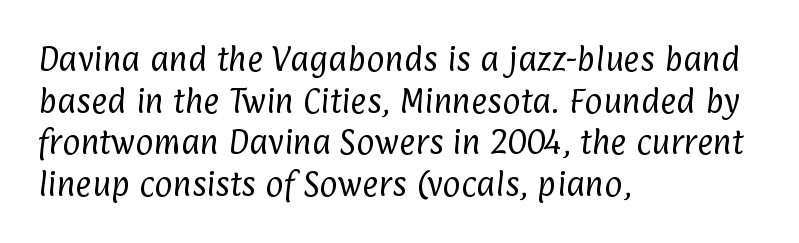
Q: Is the text bold? A: No.
Q: Is the typeface a serif or a sans-serif typeface? A: Sans-serif.
Q: Is the text underlined? A: No.
Q: How is the paragraph aligned? A: Left-aligned.
Q: Is the spacing between letters normal or unusually wide? A: Normal.
Q: Is the spacing between lines tight, normal or loose? A: Normal.
Q: Width (condensed, normal, or wide)? A: Condensed.
Q: Stroke contrast? A: Low.
Q: x-height? A: Medium.
Q: Monospaced? A: No.
